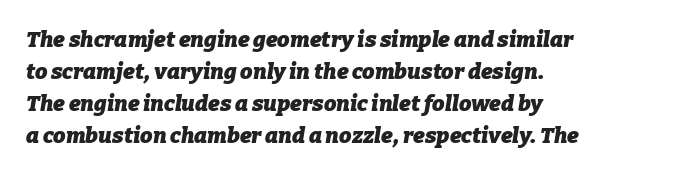
The glyphs have the mass of a bold cut. The lines are quadded left. Here the glyphs are tracked normally, forming tight word shapes. Quick note: interline space is typical.
